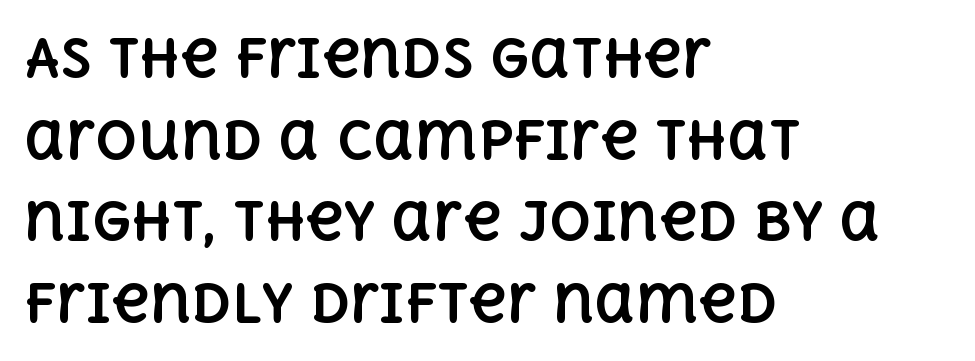
{"italic": "no", "bold": "yes", "weight": "bold", "width": "normal", "x_height": "large", "monospaced": "no", "underline": "no", "align": "left", "line_spacing": "normal", "line_spacing_ratio": 1.57, "letter_spacing": "normal", "letter_spacing_em": 0.0, "glyph_px": 52}
